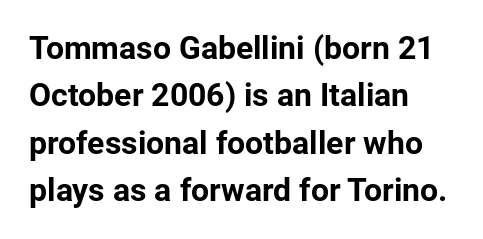
{"serif": "no", "italic": "no", "bold": "yes", "weight": "bold", "width": "normal", "stroke_contrast": "low", "x_height": "medium", "monospaced": "no", "underline": "no", "align": "left", "line_spacing": "normal", "line_spacing_ratio": 1.48, "letter_spacing": "normal", "letter_spacing_em": 0.0, "glyph_px": 32}
